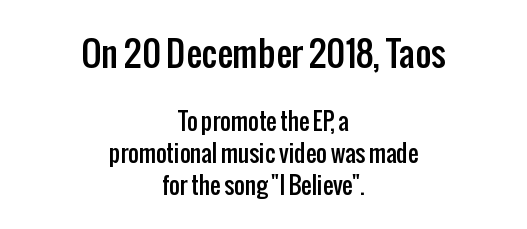
Q: Is the text italic (slanted)? A: No, it is upright.
Q: Is the typeface a serif or a sans-serif typeface? A: Sans-serif.
Q: Is the text underlined? A: No.
Q: How is the paragraph aligned? A: Centered.
Q: Is the spacing between letters normal or unusually wide? A: Normal.
Q: Is the spacing between lines tight, normal or loose? A: Normal.
Q: Which block of text is set in a larger size, the first (top) or the second (bottom)? A: The first (top) one.
Q: Width (condensed, normal, or wide)? A: Condensed.
Q: Stroke contrast? A: Low.
Q: x-height? A: Medium.
Q: Monospaced? A: No.
